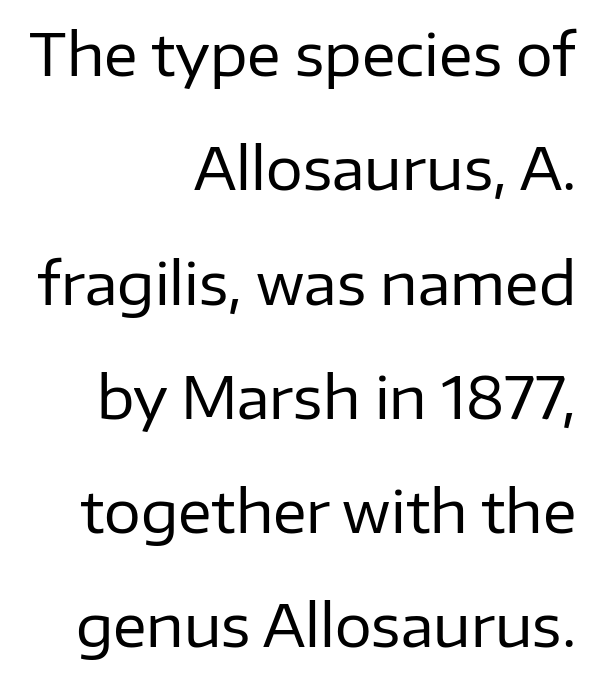
{"serif": "no", "italic": "no", "bold": "no", "weight": "regular", "width": "normal", "stroke_contrast": "low", "x_height": "medium", "monospaced": "no", "underline": "no", "align": "right", "line_spacing": "loose", "line_spacing_ratio": 1.97, "letter_spacing": "normal", "letter_spacing_em": 0.0, "glyph_px": 58}
